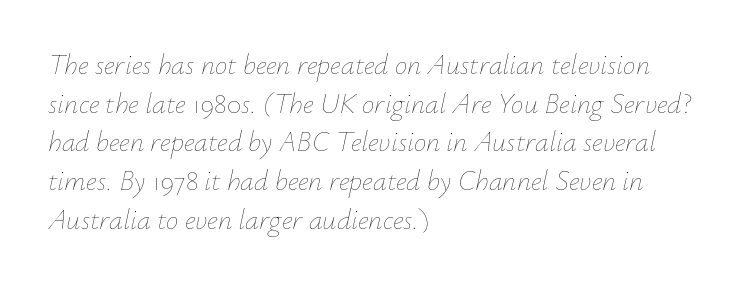
Q: Is the text bold? A: No.
Q: Is the text italic (slanted)? A: Yes, it leans right by about 12 degrees.
Q: Is the text underlined? A: No.
Q: How is the paragraph aligned? A: Left-aligned.
Q: Is the spacing between letters normal or unusually wide? A: Normal.
Q: Is the spacing between lines tight, normal or loose? A: Normal.
Q: Width (condensed, normal, or wide)? A: Normal.
Q: Stroke contrast? A: Low.
Q: x-height? A: Small.
Q: Monospaced? A: No.
